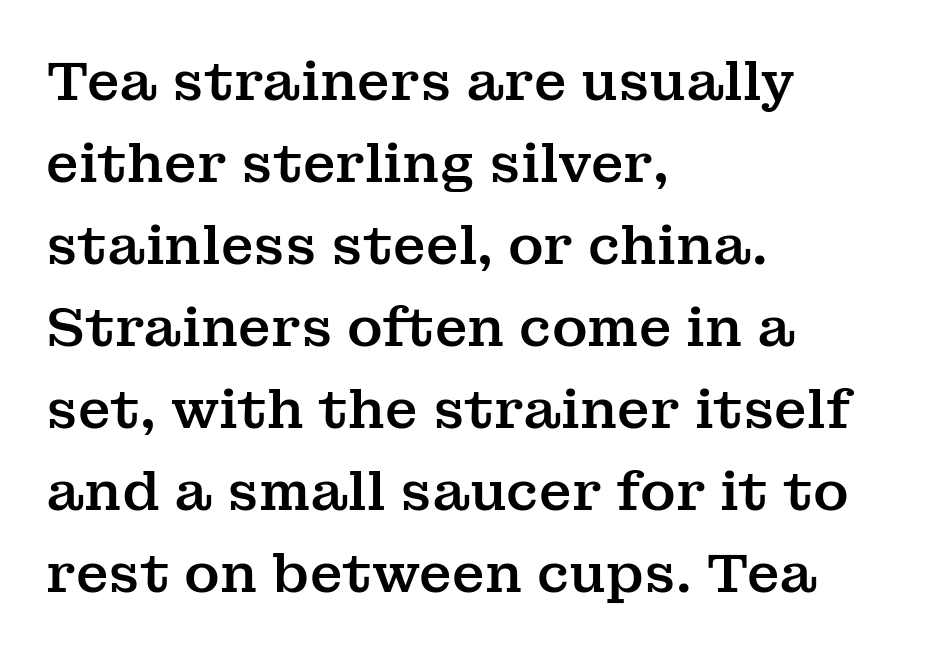
The image shows 54 px serif type, upright; set left-aligned, normal line spacing (1.52x), normal letter spacing, not underlined; medium stroke contrast and a medium x-height.
